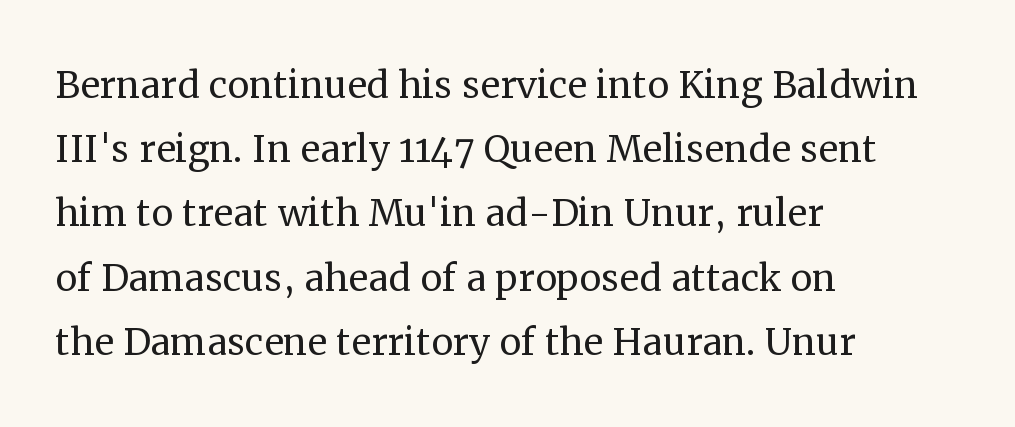
{"serif": "yes", "italic": "no", "bold": "no", "weight": "regular", "width": "normal", "stroke_contrast": "medium", "x_height": "medium", "monospaced": "no", "underline": "no", "align": "left", "line_spacing": "normal", "line_spacing_ratio": 1.31, "letter_spacing": "normal", "letter_spacing_em": 0.0, "glyph_px": 49}
